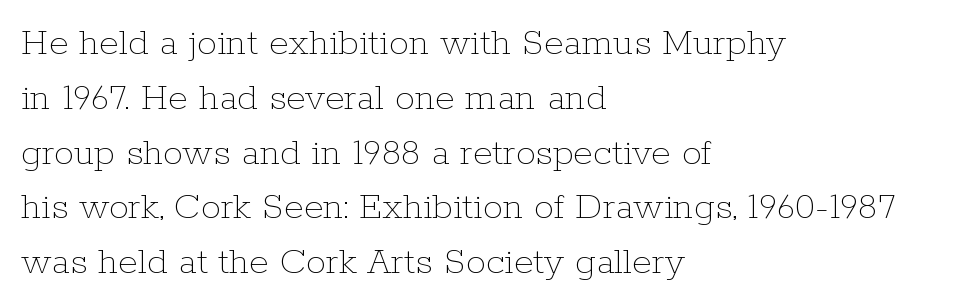
Q: Is the text bold? A: No.
Q: Is the text italic (slanted)? A: No, it is upright.
Q: Is the text underlined? A: No.
Q: How is the paragraph aligned? A: Left-aligned.
Q: Is the spacing between letters normal or unusually wide? A: Normal.
Q: Is the spacing between lines tight, normal or loose? A: Normal.
Q: Width (condensed, normal, or wide)? A: Normal.
Q: Stroke contrast? A: Low.
Q: x-height? A: Medium.
Q: Monospaced? A: No.
